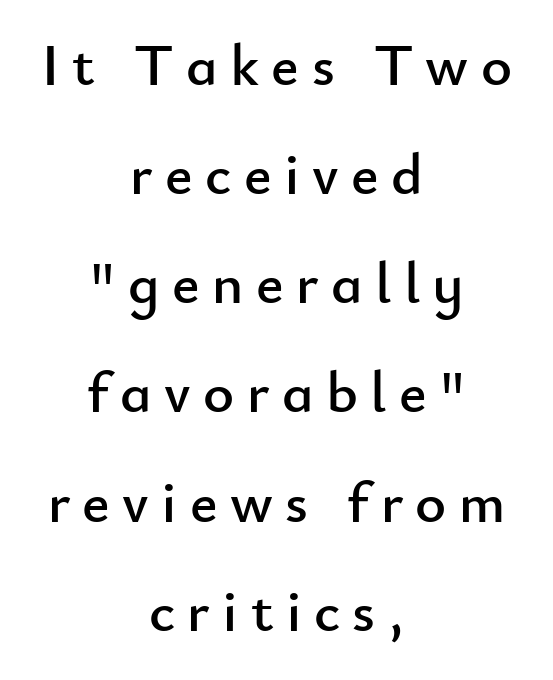
Q: Is the text italic (slanted)? A: No, it is upright.
Q: Is the typeface a serif or a sans-serif typeface? A: Sans-serif.
Q: Is the text underlined? A: No.
Q: How is the paragraph aligned? A: Centered.
Q: Is the spacing between letters normal or unusually wide? A: Unusually wide.
Q: Width (condensed, normal, or wide)? A: Normal.
Q: Stroke contrast? A: Low.
Q: x-height? A: Small.
Q: Monospaced? A: No.
